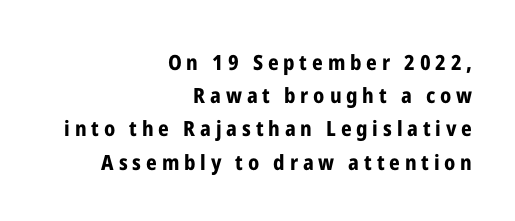
Underlining? Definitely not there. Leading: standard. The typography opts for an upright posture over an oblique one. These lines are set flush right with a ragged left edge.
